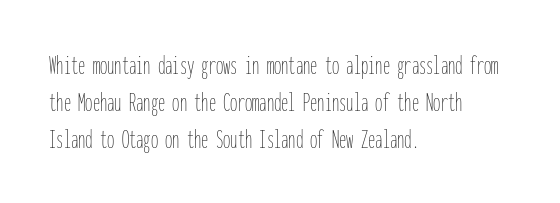
Q: Is the text bold? A: No.
Q: Is the text italic (slanted)? A: No, it is upright.
Q: Is the text underlined? A: No.
Q: How is the paragraph aligned? A: Left-aligned.
Q: Is the spacing between letters normal or unusually wide? A: Normal.
Q: Is the spacing between lines tight, normal or loose? A: Normal.
Q: Width (condensed, normal, or wide)? A: Condensed.
Q: Stroke contrast? A: Low.
Q: x-height? A: Medium.
Q: Monospaced? A: Yes.
